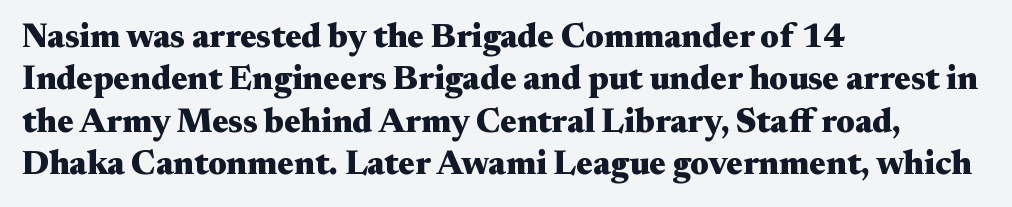
The image shows 34 px heavy, wide serif type, upright; set left-aligned, normal line spacing (1.25x), normal letter spacing, not underlined; medium stroke contrast and a small x-height.
